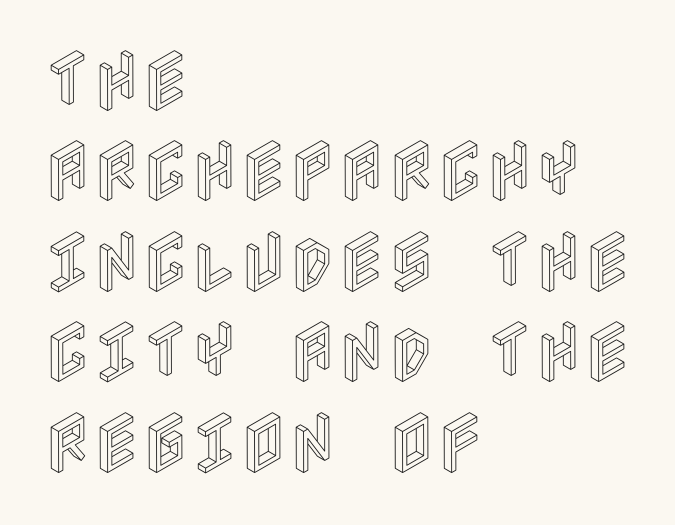
Q: Is the text italic (slanted)? A: No, it is upright.
Q: Is the text underlined? A: No.
Q: How is the paragraph aligned? A: Left-aligned.
Q: Is the spacing between letters normal or unusually wide? A: Normal.
Q: Is the spacing between lines tight, normal or loose? A: Normal.
Q: Width (condensed, normal, or wide)? A: Condensed.
Q: x-height? A: Large.
